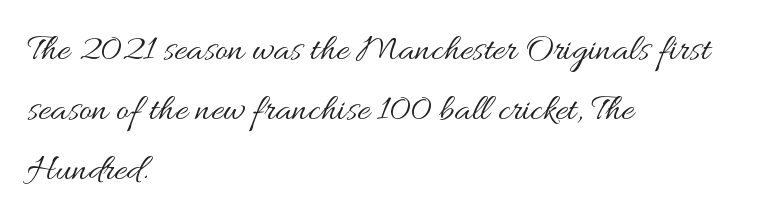
Do the characters align in a grid? No, the font is proportional. The rendering uses a moderate line-height, typical for paragraphs. The letterforms sit at book weight or below. The specimen omits any rule beneath the text block's lines.
